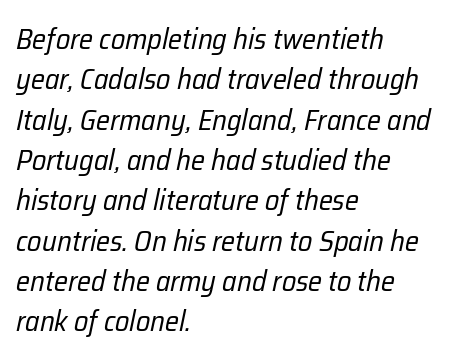
{"italic": "yes", "lean": "right", "slant_degrees": 12, "bold": "no", "weight": "regular", "width": "condensed", "stroke_contrast": "low", "x_height": "medium", "monospaced": "no", "underline": "no", "align": "left", "line_spacing": "normal", "line_spacing_ratio": 1.39, "letter_spacing": "normal", "letter_spacing_em": 0.0, "glyph_px": 29}
